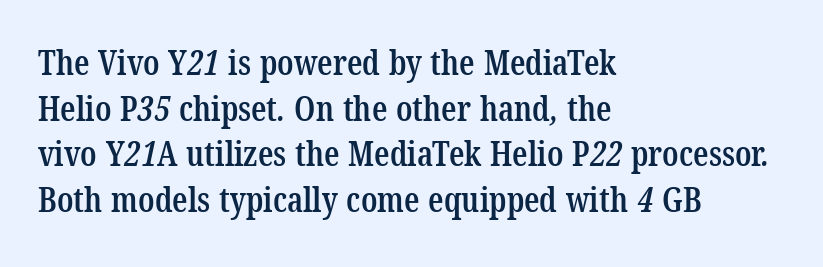
{"serif": "yes", "bold": "semi", "weight": "semibold", "width": "condensed", "stroke_contrast": "low", "x_height": "medium", "monospaced": "no", "underline": "no", "align": "left", "line_spacing": "normal", "line_spacing_ratio": 1.34, "letter_spacing": "normal", "letter_spacing_em": 0.0, "glyph_px": 34}
